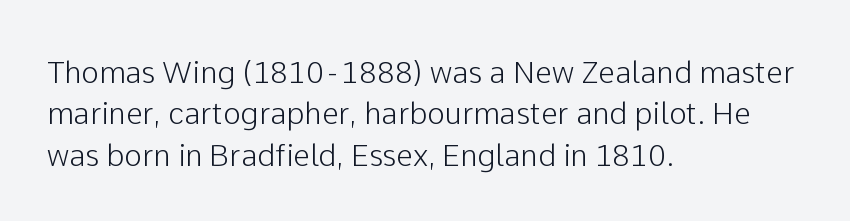
Posture: upright roman. The passage shown is typed in a proportional face where columns would drift. Standard letterfit; no display-style spreading of the glyphs. Glance below the letters and you will spot only blank space.
